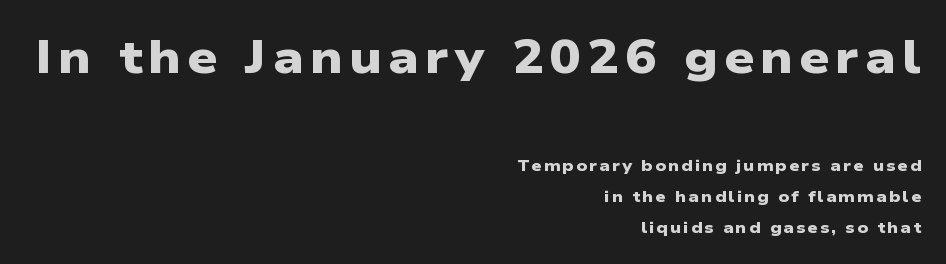
Q: Is the text bold? A: Yes.
Q: Is the typeface a serif or a sans-serif typeface? A: Sans-serif.
Q: Is the text underlined? A: No.
Q: How is the paragraph aligned? A: Right-aligned.
Q: Is the spacing between lines tight, normal or loose? A: Loose.
Q: Which block of text is set in a larger size, the first (top) or the second (bottom)? A: The first (top) one.
Q: Width (condensed, normal, or wide)? A: Wide.
Q: Stroke contrast? A: Low.
Q: x-height? A: Medium.
Q: Monospaced? A: No.
